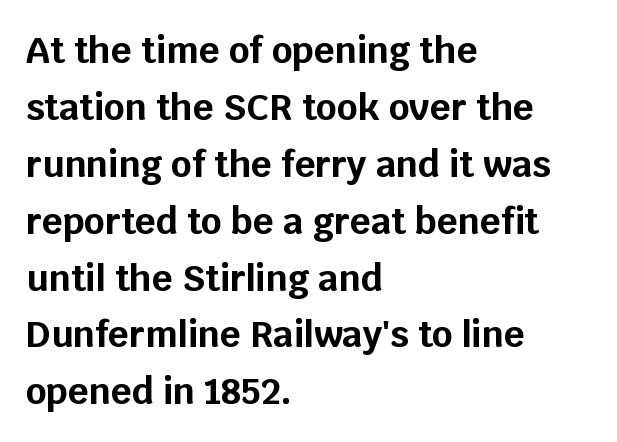
{"serif": "no", "italic": "no", "bold": "yes", "weight": "bold", "width": "normal", "stroke_contrast": "low", "x_height": "large", "monospaced": "no", "underline": "no", "align": "left", "line_spacing": "normal", "line_spacing_ratio": 1.58, "letter_spacing": "normal", "letter_spacing_em": 0.0, "glyph_px": 36}
